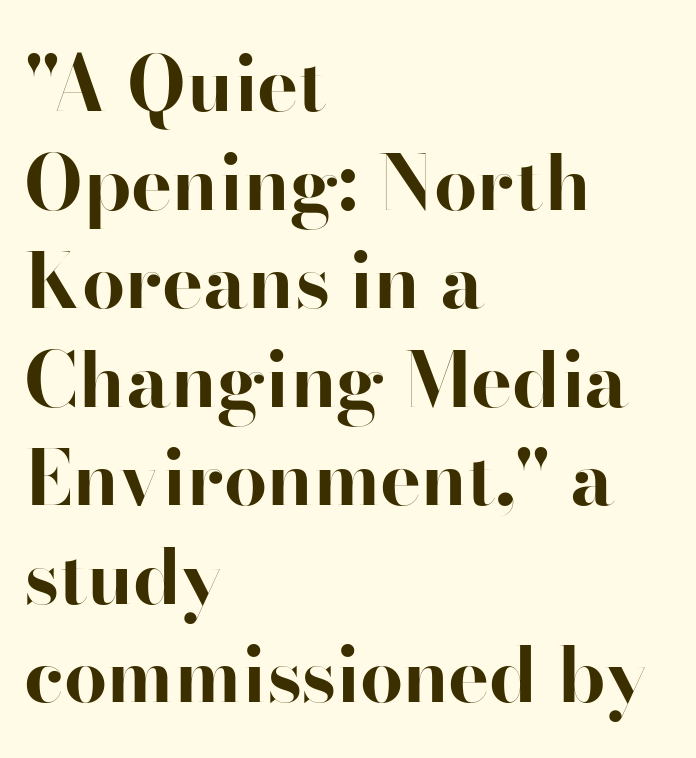
{"serif": "no", "italic": "no", "bold": "yes", "weight": "bold", "width": "normal", "stroke_contrast": "high", "x_height": "small", "monospaced": "no", "underline": "no", "align": "left", "line_spacing": "normal", "line_spacing_ratio": 1.28, "letter_spacing": "normal", "letter_spacing_em": 0.0, "glyph_px": 77}
